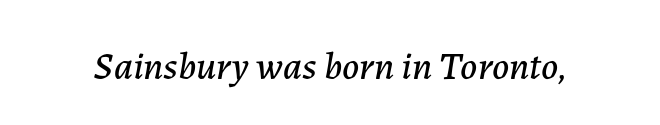
The image shows 39 px text type, italic (leaning right); set normal letter spacing, not underlined; low stroke contrast and a medium x-height.
